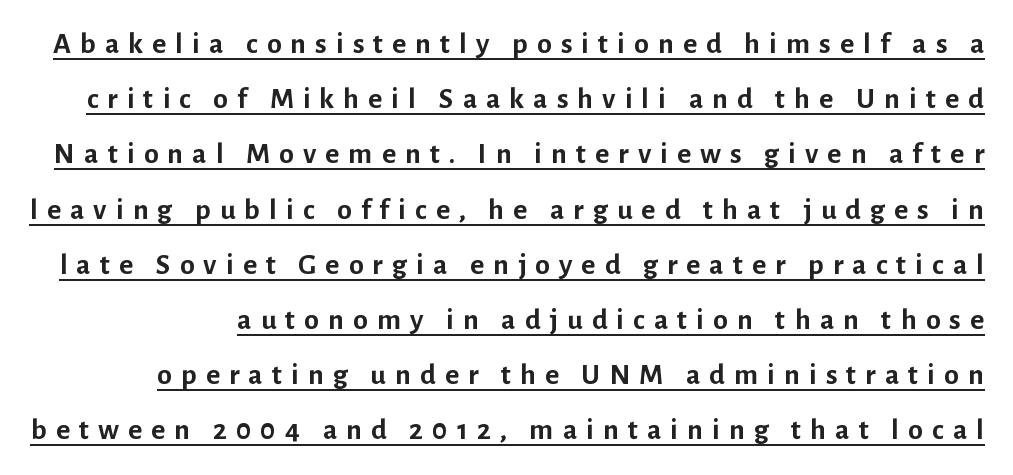
The image shows 30 px semibold sans-serif type, upright; set line spacing 1.84x, unusually wide letter spacing (+0.3 em), underlined; low stroke contrast and a medium x-height.
